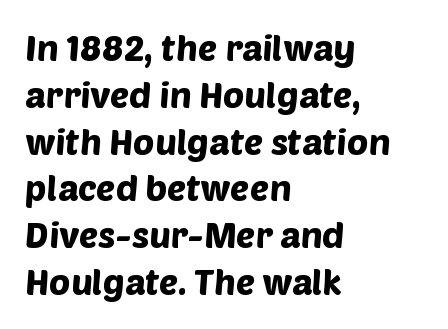
The image shows 36 px sans-serif type; set left-aligned, normal line spacing (1.3x), normal letter spacing, not underlined; low stroke contrast and a large x-height.
